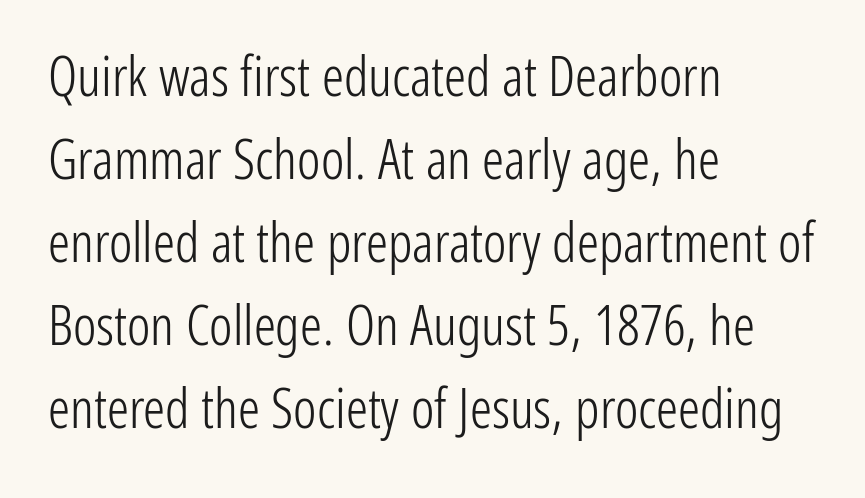
The image shows 55 px light, condensed sans-serif type, upright; set left-aligned, normal line spacing (1.51x), normal letter spacing, not underlined; low stroke contrast and a medium x-height.
